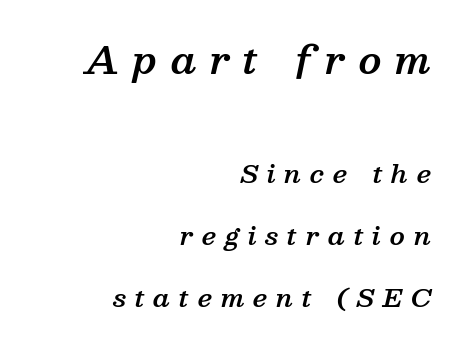
The image shows 38 px semibold serif type, italic (leaning right); set right-aligned, loose line spacing (2.48x), unusually wide letter spacing (+0.35 em), not underlined; the first (top) block is 1.52x larger; medium stroke contrast and a medium x-height.
